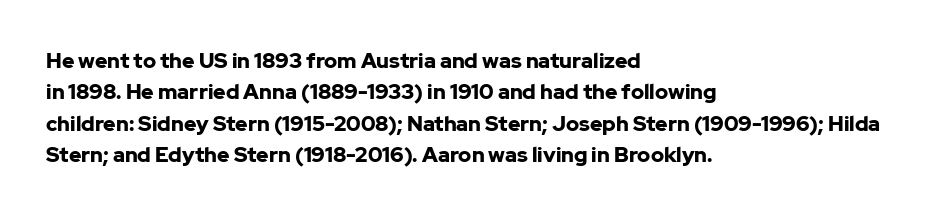
{"italic": "no", "bold": "yes", "underline": "no", "align": "left", "line_spacing": "normal", "line_spacing_ratio": 1.49, "letter_spacing": "normal", "letter_spacing_em": 0.0, "glyph_px": 21}
